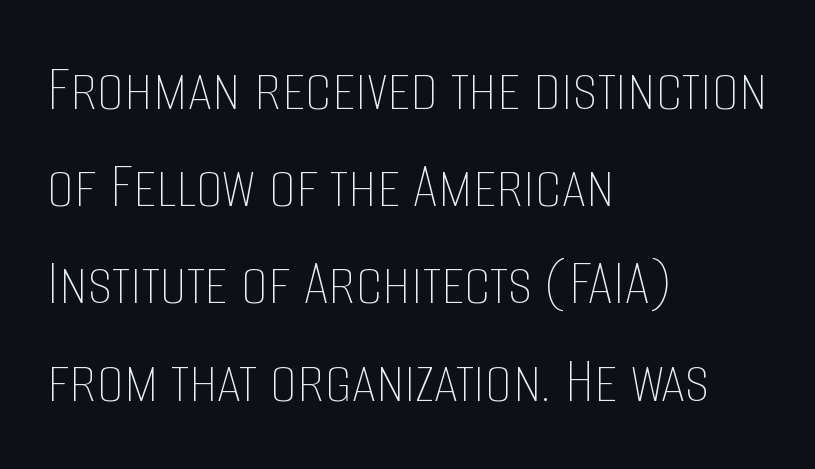
The image shows 68 px thin, condensed type, upright; set left-aligned, normal line spacing (1.43x), normal letter spacing, not underlined; low stroke contrast and a large x-height.
